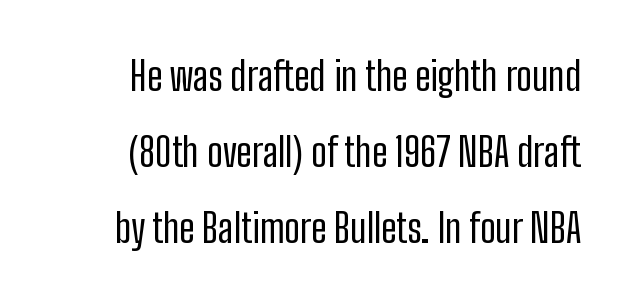
{"serif": "no", "italic": "no", "bold": "no", "weight": "regular", "width": "condensed", "stroke_contrast": "low", "x_height": "medium", "monospaced": "no", "underline": "no", "line_spacing": "loose", "line_spacing_ratio": 1.95, "letter_spacing": "normal", "letter_spacing_em": 0.0, "glyph_px": 39}
